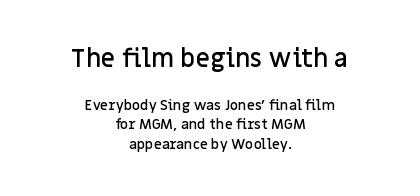
Bare-footed words on every line. You get the large type first, then a drop to smaller type. The letters sit at their default tracking, neither squeezed nor spread. Firm but not heavy-handed strokes: this text is semibold. You can tell it's not italic because the verticals are truly vertical.
